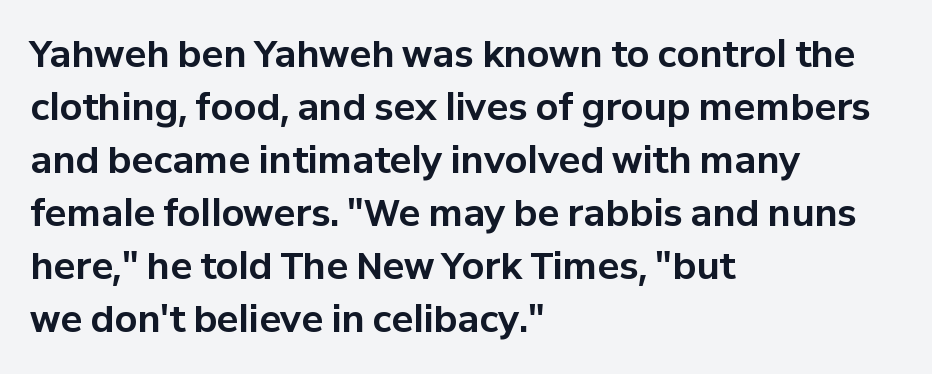
The image shows 36 px bold sans-serif type, upright; set left-aligned, normal line spacing (1.47x), normal letter spacing, not underlined; low stroke contrast and a medium x-height.
